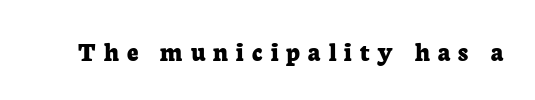
The image shows 28 px bold serif type, upright; set unusually wide letter spacing (+0.29 em), not underlined; low stroke contrast and a medium x-height.
